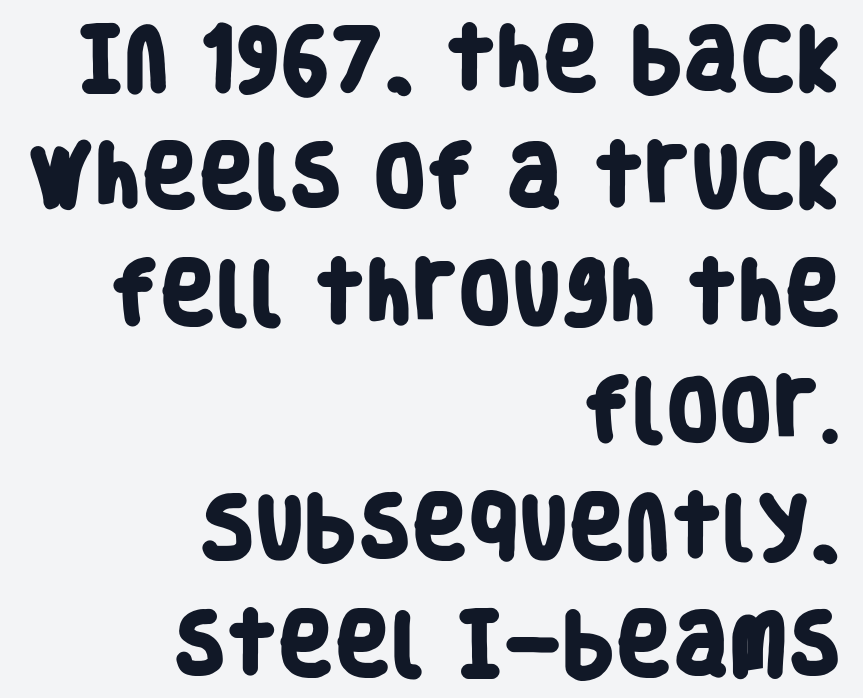
{"serif": "no", "bold": "yes", "weight": "heavy", "width": "condensed", "stroke_contrast": "low", "x_height": "large", "monospaced": "no", "underline": "no", "align": "right", "line_spacing_ratio": 1.72, "letter_spacing": "normal", "letter_spacing_em": 0.0, "glyph_px": 68}
